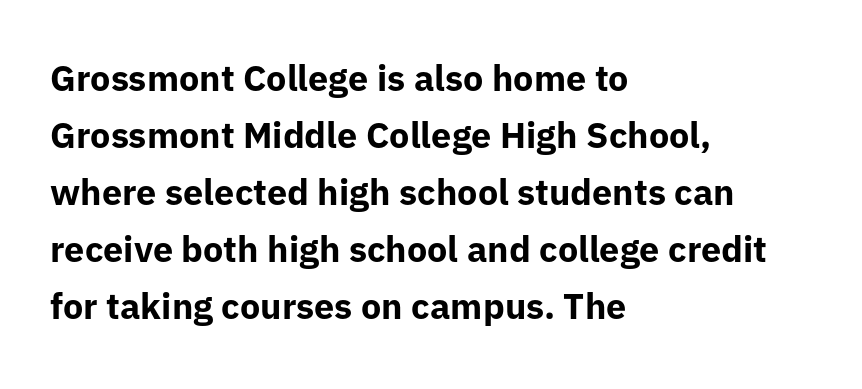
It's the straight-up-and-down kind of type. The strip under each line holds only bare page. The text was rendered using a sans face with plain stroke endings. The line texture is even and compact thanks to regular tracking. Stroke thickness is high; the sample reads as a true bold.
